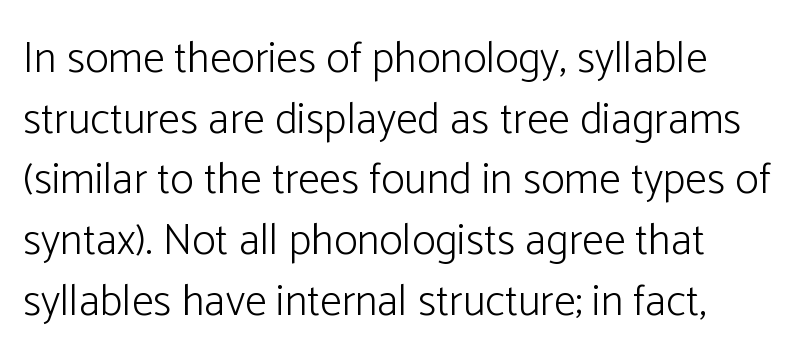
The image shows 44 px light sans-serif type, upright; set left-aligned, normal line spacing (1.38x), normal letter spacing, not underlined; low stroke contrast and a medium x-height.
